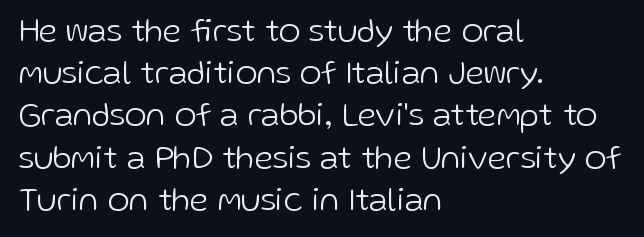
{"serif": "no", "italic": "no", "bold": "no", "weight": "light", "width": "normal", "stroke_contrast": "low", "x_height": "medium", "monospaced": "no", "underline": "no", "align": "left", "line_spacing": "normal", "line_spacing_ratio": 1.28, "letter_spacing": "normal", "letter_spacing_em": 0.0, "glyph_px": 33}
